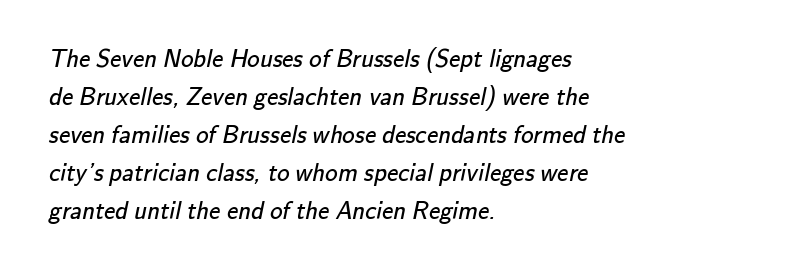
The image shows 25 px text type; set left-aligned, normal line spacing (1.52x), normal letter spacing, not underlined.
